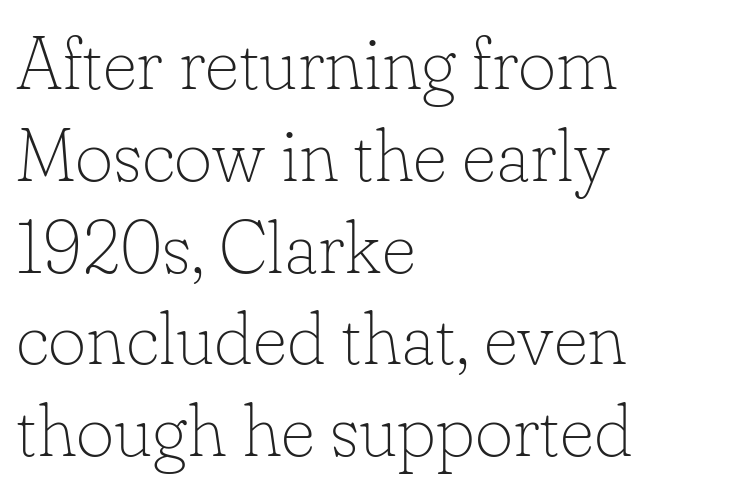
The image shows 74 px thin serif type, upright; set left-aligned, line spacing 1.24x, normal letter spacing, not underlined; low stroke contrast and a small x-height.
